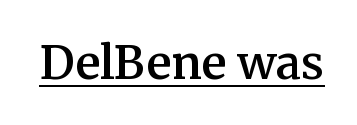
Q: Is the text bold? A: Semi-bold.
Q: Is the text italic (slanted)? A: No, it is upright.
Q: Is the typeface a serif or a sans-serif typeface? A: Serif.
Q: Is the text underlined? A: Yes.
Q: Is the spacing between letters normal or unusually wide? A: Normal.
Q: Width (condensed, normal, or wide)? A: Normal.
Q: Stroke contrast? A: Medium.
Q: x-height? A: Medium.
Q: Monospaced? A: No.
